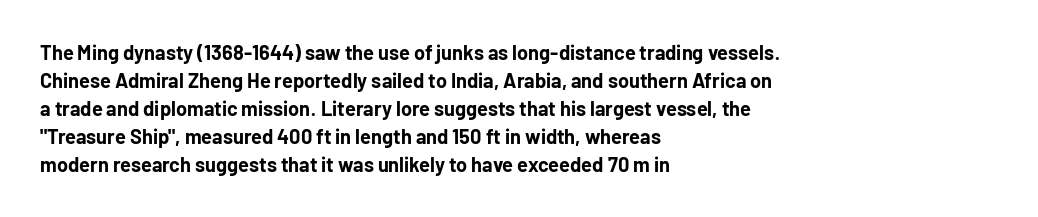
{"italic": "no", "bold": "yes", "underline": "no", "align": "left", "line_spacing": "normal", "line_spacing_ratio": 1.4, "letter_spacing": "normal", "letter_spacing_em": 0.0, "glyph_px": 20}
